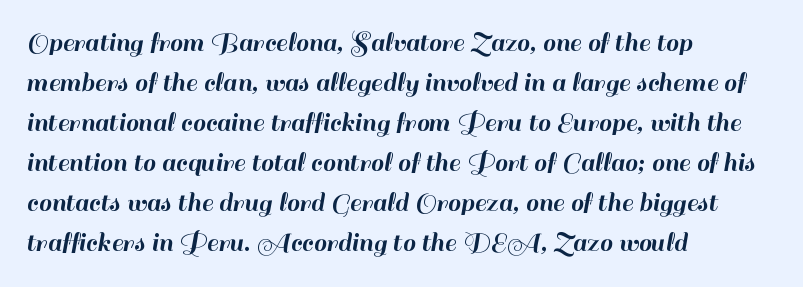
The image shows 29 px sans-serif type; set left-aligned, normal line spacing (1.38x), normal letter spacing, not underlined; high stroke contrast and a small x-height.
